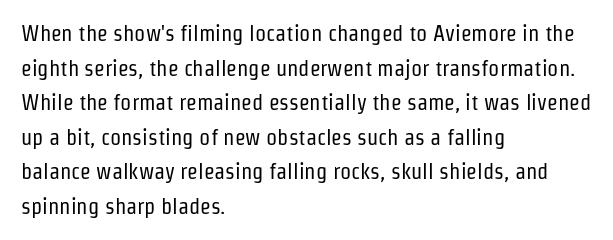
The image shows 22 px text type, upright; set left-aligned, normal line spacing (1.57x), normal letter spacing, not underlined.
